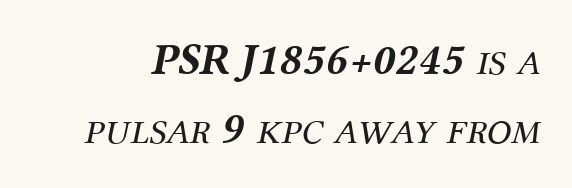
Note the varied advance widths — an 'i' is clearly narrower than an 'm'. What kind of face is this? One with serifs. The area under the type is left untouched. Is this a heavy cut? Hardly; it is regular or lighter.
